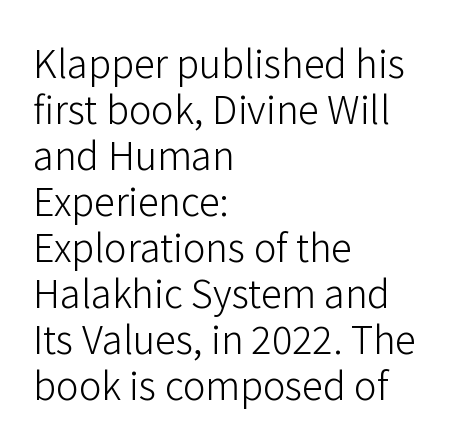
Q: Is the text bold? A: No.
Q: Is the text italic (slanted)? A: No, it is upright.
Q: Is the typeface a serif or a sans-serif typeface? A: Sans-serif.
Q: Is the text underlined? A: No.
Q: How is the paragraph aligned? A: Left-aligned.
Q: Is the spacing between letters normal or unusually wide? A: Normal.
Q: Width (condensed, normal, or wide)? A: Normal.
Q: Stroke contrast? A: Low.
Q: x-height? A: Medium.
Q: Monospaced? A: No.
